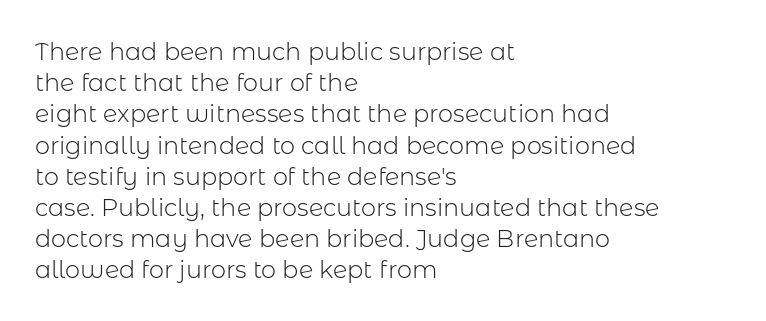
{"italic": "no", "bold": "no", "underline": "no", "align": "left", "line_spacing": "normal", "line_spacing_ratio": 1.3, "letter_spacing": "normal", "letter_spacing_em": 0.0, "glyph_px": 24}
